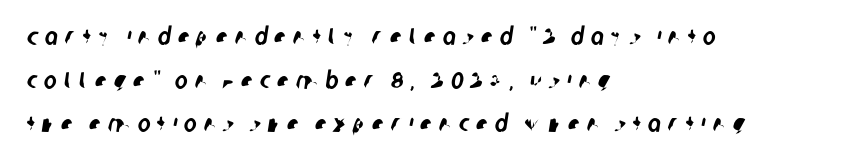
Does extra space separate the letters? Yes, quite a lot of it. This rendering features lettering with no underline. This sample is left-justified, so line endings fall wherever the words run out.
